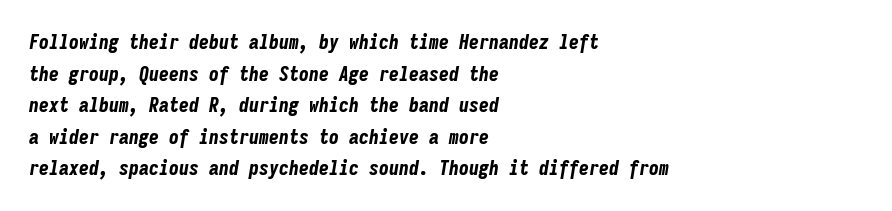
{"italic": "yes", "lean": "right", "slant_degrees": 9, "bold": "yes", "underline": "no", "align": "left", "line_spacing": "normal", "line_spacing_ratio": 1.58, "letter_spacing": "normal", "letter_spacing_em": 0.0, "glyph_px": 20}
